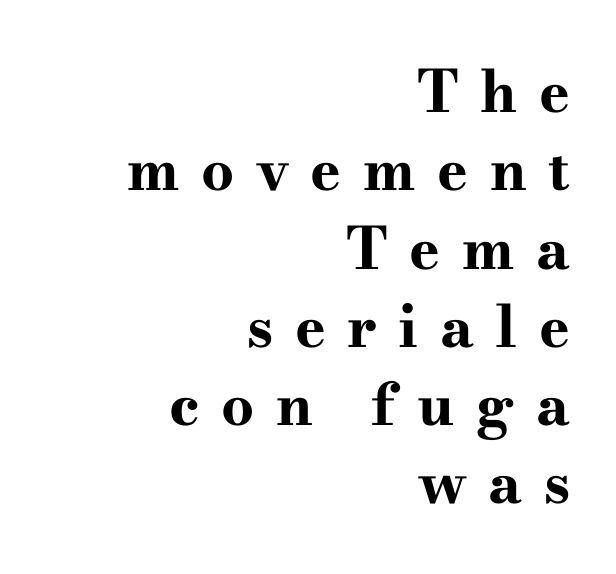
Between one letter and the next there's a generous, obvious gap. Old-style or modern, the face here clearly has serifs. One-word summary of the alignment: right. This sample keeps an unexceptional amount of space between lines. These lines were composed using upright roman letters.
